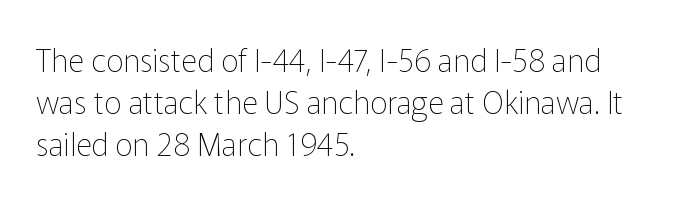
Every row of glyphs begins at an identical x-position on the left. Stem width sits at or under what a default text font uses. Nope, not italic — everything's standing straight. No word sits above an underline. Standard letterfit; no display-style spreading of the glyphs.
